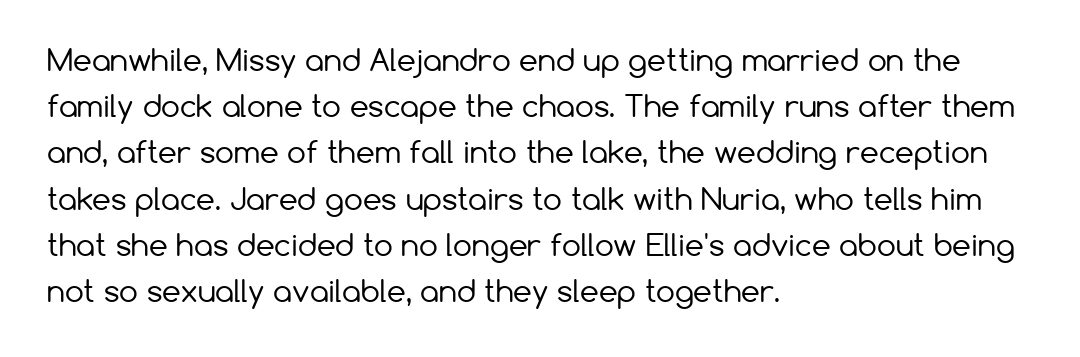
Q: Is the text bold? A: No.
Q: Is the text italic (slanted)? A: No, it is upright.
Q: Is the typeface a serif or a sans-serif typeface? A: Sans-serif.
Q: Is the text underlined? A: No.
Q: How is the paragraph aligned? A: Left-aligned.
Q: Is the spacing between letters normal or unusually wide? A: Normal.
Q: Is the spacing between lines tight, normal or loose? A: Normal.
Q: Width (condensed, normal, or wide)? A: Normal.
Q: Stroke contrast? A: Low.
Q: x-height? A: Medium.
Q: Monospaced? A: No.
